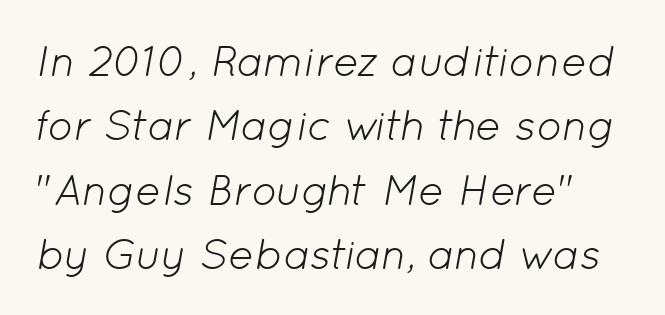
{"italic": "yes", "lean": "right", "slant_degrees": 12, "bold": "no", "weight": "light", "width": "normal", "stroke_contrast": "low", "x_height": "medium", "monospaced": "no", "underline": "no", "line_spacing": "normal", "line_spacing_ratio": 1.5, "letter_spacing": "normal", "letter_spacing_em": 0.0, "glyph_px": 43}
